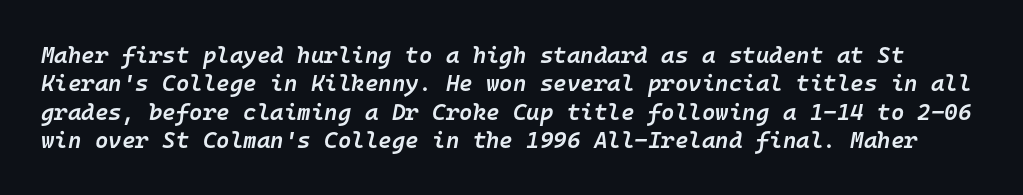
{"italic": "yes", "lean": "right", "slant_degrees": 10, "bold": "semi", "underline": "no", "line_spacing_ratio": 1.23, "letter_spacing": "normal", "letter_spacing_em": 0.0, "glyph_px": 23}
